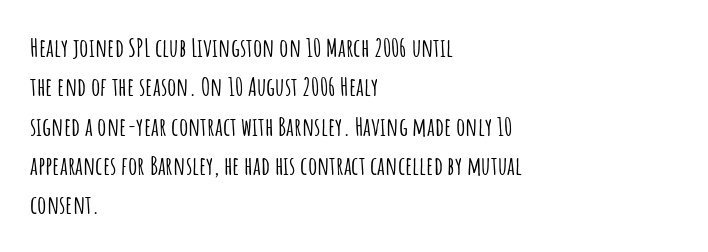
{"italic": "no", "underline": "no", "align": "left", "line_spacing": "normal", "line_spacing_ratio": 1.51, "letter_spacing": "normal", "letter_spacing_em": 0.0, "glyph_px": 26}
